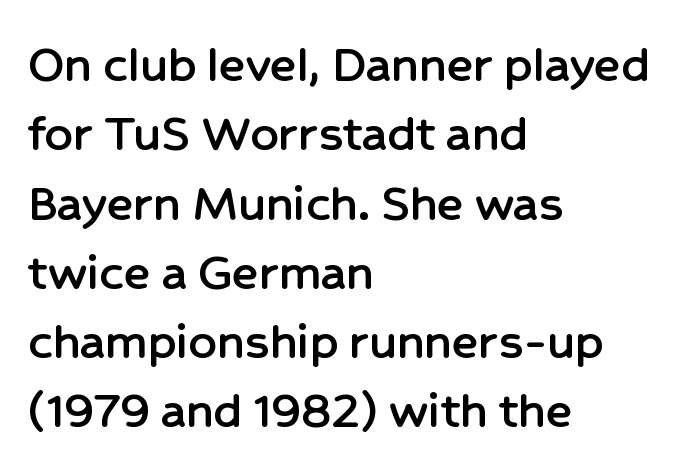
Q: Is the text italic (slanted)? A: No, it is upright.
Q: Is the typeface a serif or a sans-serif typeface? A: Sans-serif.
Q: Is the text underlined? A: No.
Q: How is the paragraph aligned? A: Left-aligned.
Q: Is the spacing between letters normal or unusually wide? A: Normal.
Q: Is the spacing between lines tight, normal or loose? A: Normal.
Q: Width (condensed, normal, or wide)? A: Normal.
Q: Stroke contrast? A: Low.
Q: x-height? A: Medium.
Q: Monospaced? A: No.
